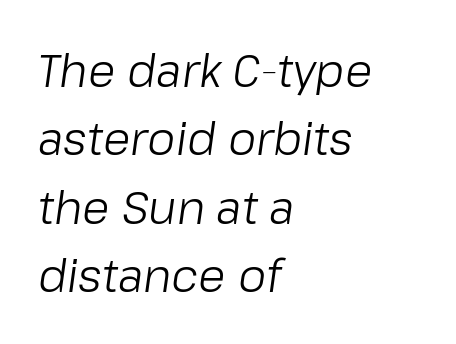
Bold? No — there's no thickening of the strokes. Think of a printed novel: that variable character pitch is what you see here. These lines stack with their left ends in a neat column. You could call the tracking neutral — neither tight nor loose.
